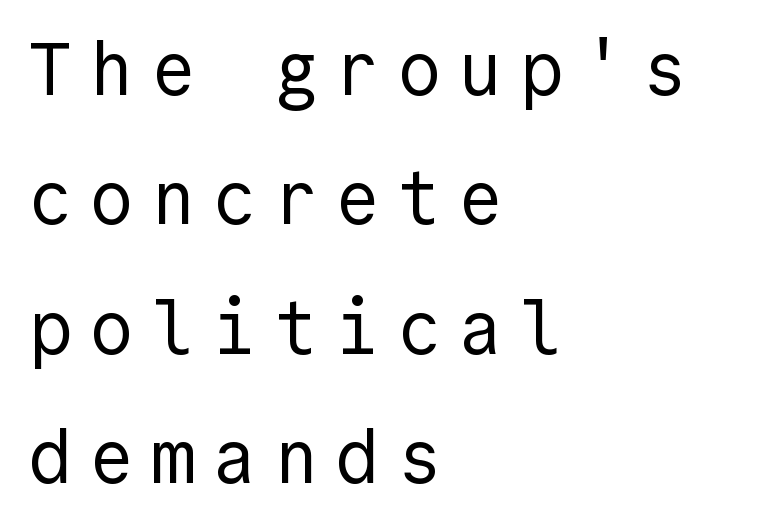
Check where the strokes stop: nothing finishes them off — pure sans. Honestly, the letter spacing is so wide it's the main thing you notice. No word sits above an underline. Horizontal alignment here is leftward, the default for most running prose. Nothing heavy about these letters — not bold at all.
